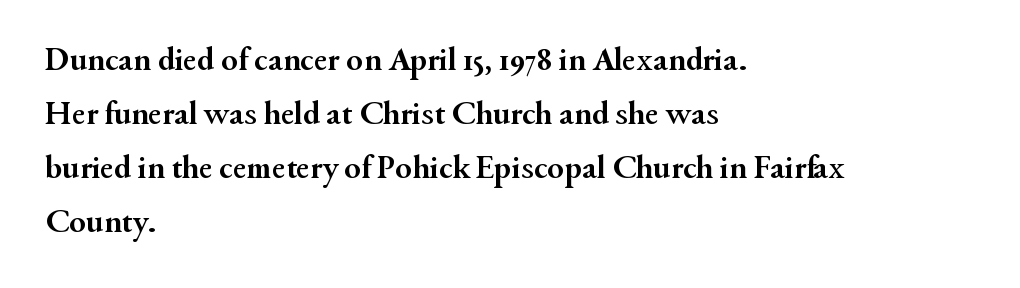
{"serif": "yes", "italic": "no", "bold": "yes", "weight": "semibold", "width": "normal", "stroke_contrast": "medium", "x_height": "small", "monospaced": "no", "underline": "no", "align": "left", "line_spacing": "normal", "line_spacing_ratio": 1.59, "letter_spacing": "normal", "letter_spacing_em": 0.0, "glyph_px": 34}
